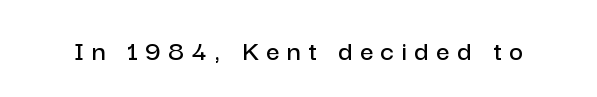
{"serif": "no", "italic": "no", "width": "normal", "stroke_contrast": "low", "x_height": "medium", "monospaced": "no", "underline": "no", "letter_spacing": "wide", "letter_spacing_em": 0.24, "glyph_px": 30}
